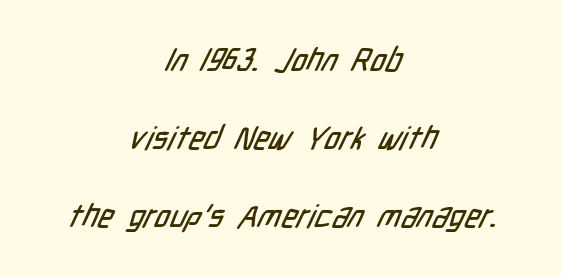
Q: Is the typeface a serif or a sans-serif typeface? A: Sans-serif.
Q: Is the text underlined? A: No.
Q: How is the paragraph aligned? A: Centered.
Q: Is the spacing between letters normal or unusually wide? A: Normal.
Q: Is the spacing between lines tight, normal or loose? A: Loose.
Q: Width (condensed, normal, or wide)? A: Condensed.
Q: Stroke contrast? A: Low.
Q: x-height? A: Medium.
Q: Monospaced? A: No.
